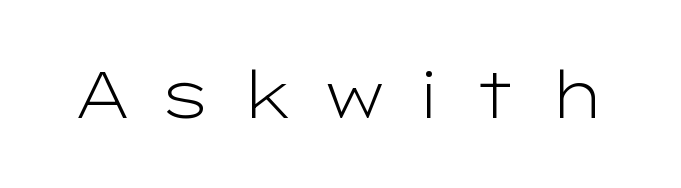
{"serif": "no", "italic": "no", "bold": "no", "weight": "light", "width": "wide", "stroke_contrast": "low", "x_height": "medium", "monospaced": "no", "underline": "no", "letter_spacing": "wide", "letter_spacing_em": 0.41, "glyph_px": 65}
